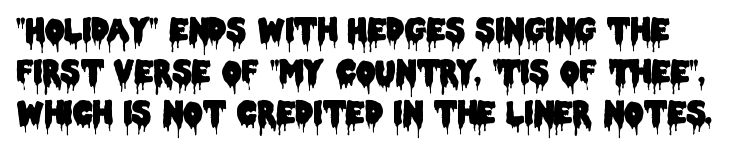
{"serif": "no", "italic": "no", "width": "condensed", "stroke_contrast": "low", "x_height": "large", "monospaced": "no", "underline": "no", "line_spacing": "normal", "line_spacing_ratio": 1.34, "letter_spacing": "normal", "letter_spacing_em": 0.0, "glyph_px": 31}
